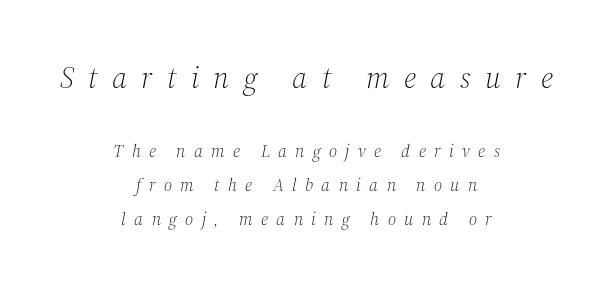
Q: Is the text bold? A: No.
Q: Is the text italic (slanted)? A: Yes, it leans right by about 12 degrees.
Q: Is the typeface a serif or a sans-serif typeface? A: Serif.
Q: Is the text underlined? A: No.
Q: How is the paragraph aligned? A: Centered.
Q: Is the spacing between letters normal or unusually wide? A: Unusually wide.
Q: Which block of text is set in a larger size, the first (top) or the second (bottom)? A: The first (top) one.
Q: Width (condensed, normal, or wide)? A: Normal.
Q: Stroke contrast? A: Medium.
Q: x-height? A: Medium.
Q: Monospaced? A: No.
